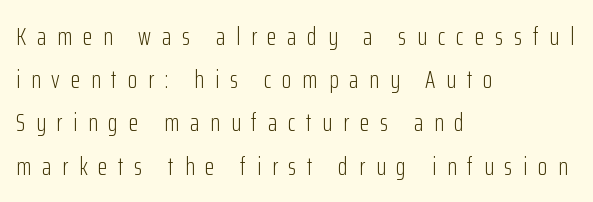
Spacing between characters has been opened up far beyond the box default. Is the stroke heavy? The answer is a plain regular-or-lighter. The specimen reads as upright at a glance. The words here are not underlined. Does the copy run flush right? No — it runs flush left.
